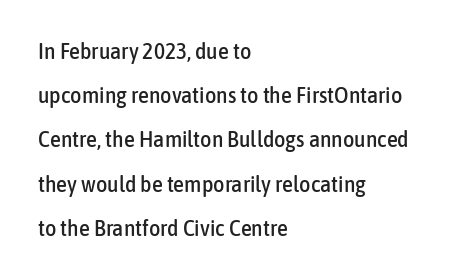
The lettering stays uniformly vertical, giving the passage a roman look. The passage shown has conventional tracking throughout. The line-height multiplier appears high, well above default. Only glyphs here, with clear space below each row.
